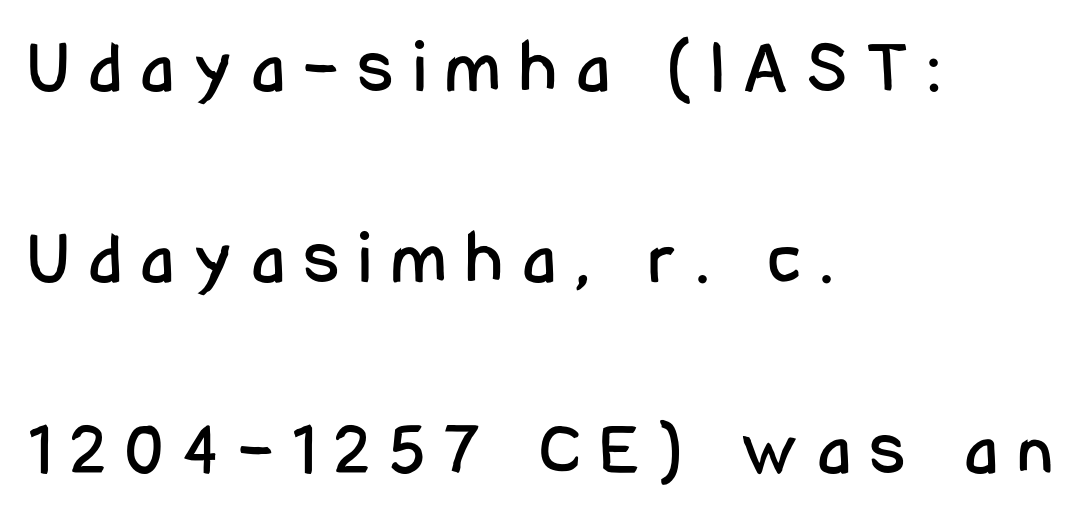
Q: Is the text italic (slanted)? A: No, it is upright.
Q: Is the typeface a serif or a sans-serif typeface? A: Sans-serif.
Q: Is the text underlined? A: No.
Q: How is the paragraph aligned? A: Left-aligned.
Q: Is the spacing between letters normal or unusually wide? A: Unusually wide.
Q: Is the spacing between lines tight, normal or loose? A: Loose.
Q: Width (condensed, normal, or wide)? A: Condensed.
Q: Stroke contrast? A: Low.
Q: x-height? A: Medium.
Q: Monospaced? A: No.
